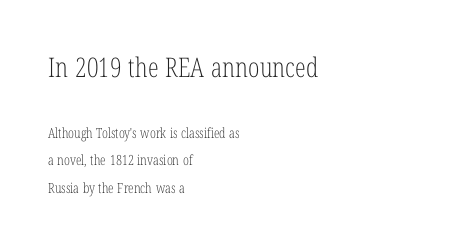
Standard letterfit; no display-style spreading of the glyphs. If you measured baseline to baseline, you'd find a long distance. Each stroke keeps to a modest, everyday thickness or less. No italicization has been applied; the sample stays upright. Check the space under the baseline: it is left empty. Type size steps down from the first block to the second.
